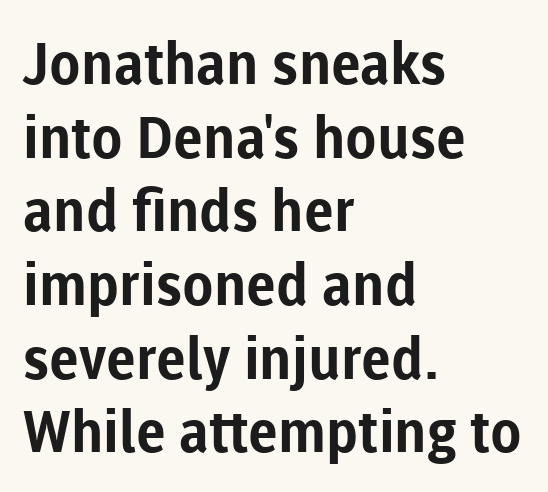
I'd call this a sans setting — the letters go barefoot. The face used here is proportionally spaced, like ordinary book or web type. Does the weight exceed regular? Yes, all the way to bold. The rendering anchors every line to the left-hand side. Students, observe: this is what conventionally led text looks like.
